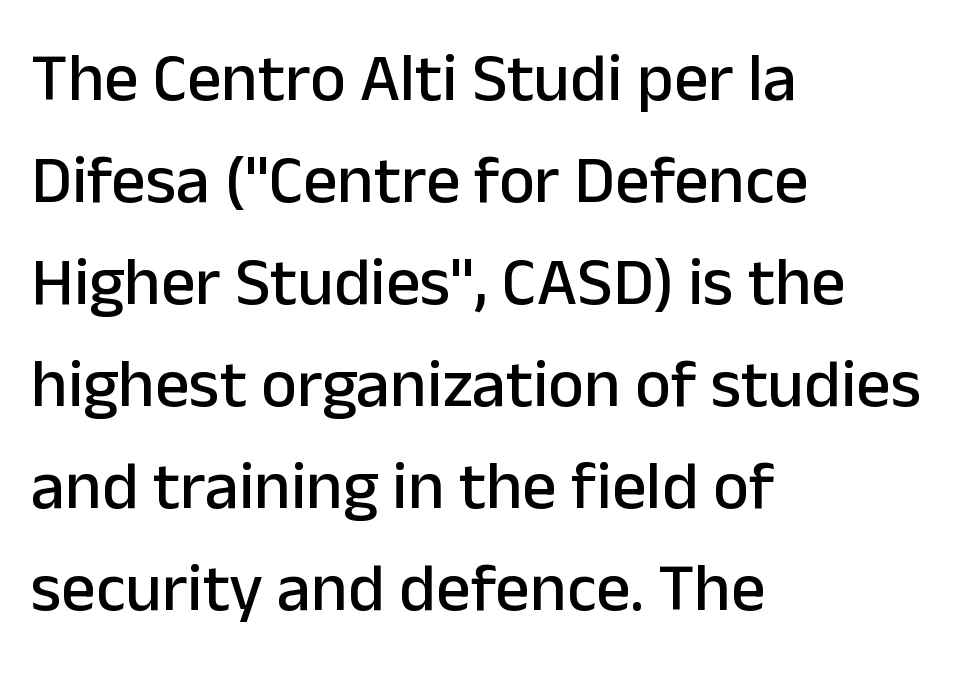
The image shows 68 px sans-serif type, upright; set left-aligned, normal line spacing (1.5x), normal letter spacing, not underlined; low stroke contrast and a medium x-height.
